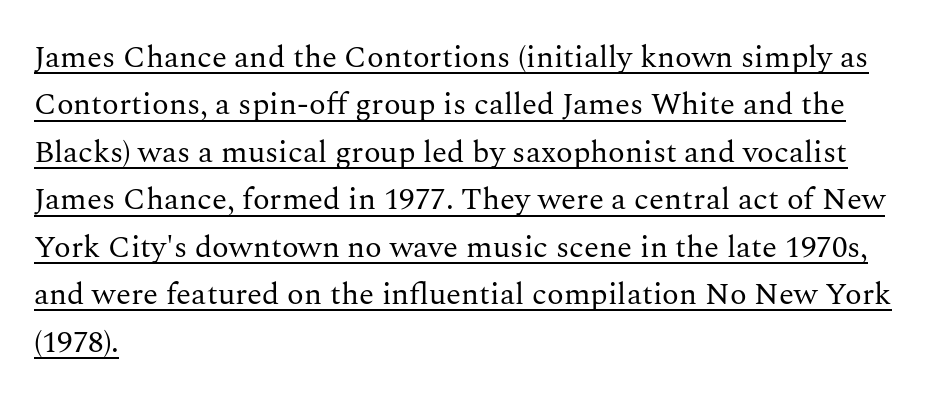
Q: Is the text bold? A: No.
Q: Is the text italic (slanted)? A: No, it is upright.
Q: Is the typeface a serif or a sans-serif typeface? A: Serif.
Q: Is the text underlined? A: Yes.
Q: How is the paragraph aligned? A: Left-aligned.
Q: Is the spacing between letters normal or unusually wide? A: Normal.
Q: Is the spacing between lines tight, normal or loose? A: Normal.
Q: Width (condensed, normal, or wide)? A: Normal.
Q: Stroke contrast? A: Medium.
Q: x-height? A: Medium.
Q: Monospaced? A: No.
